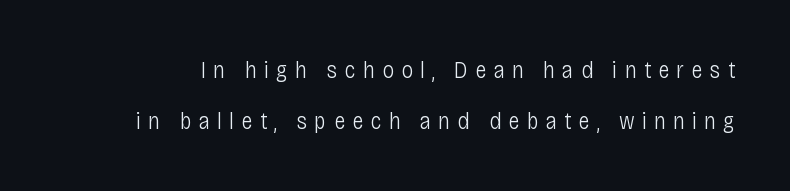
The image shows 24 px text type, upright; set loose line spacing (2.11x), unusually wide letter spacing (+0.3 em), not underlined.
